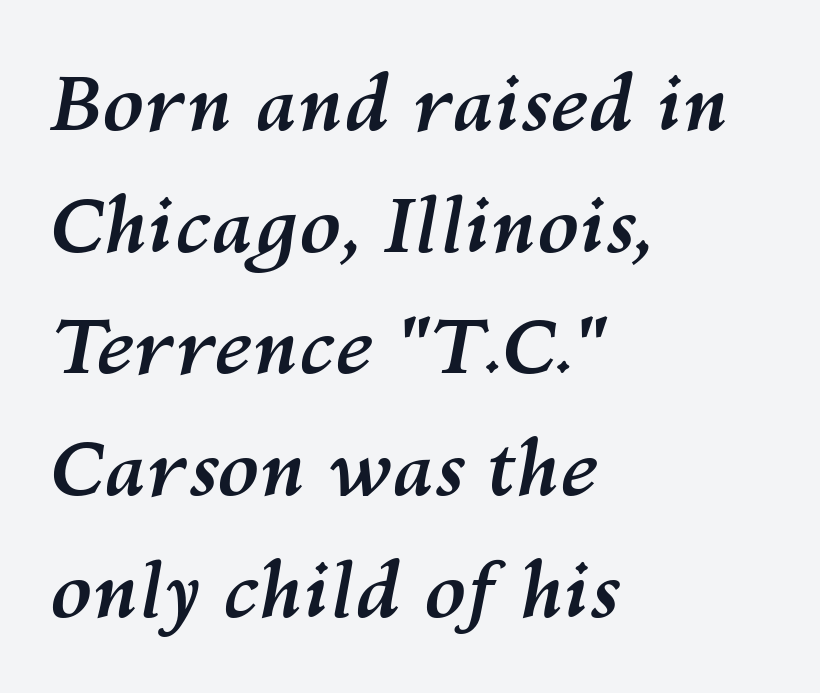
{"italic": "yes", "lean": "right", "slant_degrees": 10, "bold": "yes", "weight": "semibold", "width": "normal", "stroke_contrast": "medium", "x_height": "medium", "monospaced": "no", "underline": "no", "align": "left", "line_spacing": "normal", "line_spacing_ratio": 1.58, "letter_spacing": "normal", "letter_spacing_em": 0.0, "glyph_px": 77}
